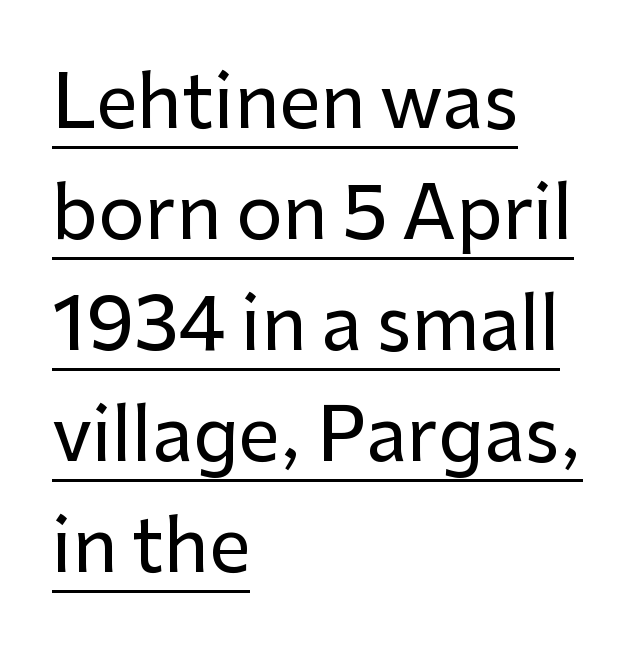
The image shows 73 px sans-serif type, upright; set left-aligned, normal line spacing (1.52x), normal letter spacing, underlined; low stroke contrast and a medium x-height.
